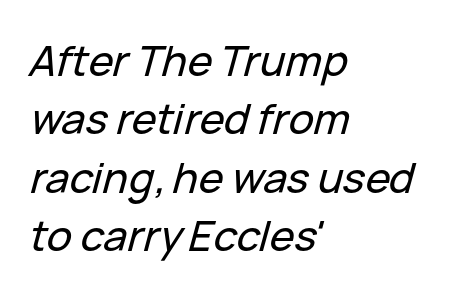
Q: Is the text italic (slanted)? A: Yes, it leans right by about 15 degrees.
Q: Is the text underlined? A: No.
Q: How is the paragraph aligned? A: Left-aligned.
Q: Is the spacing between letters normal or unusually wide? A: Normal.
Q: Is the spacing between lines tight, normal or loose? A: Normal.
Q: Width (condensed, normal, or wide)? A: Normal.
Q: Stroke contrast? A: Low.
Q: x-height? A: Medium.
Q: Monospaced? A: No.
